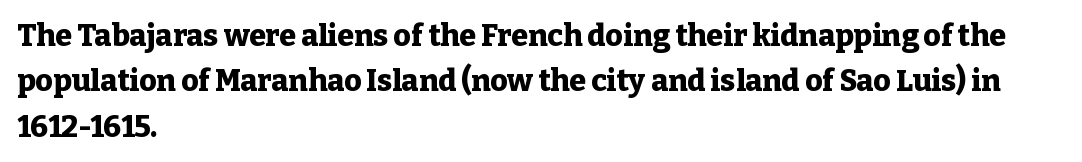
The face used here is rendered with its standard letterfit. Leading: standard. Posture: upright roman. This sample has the flowing, uneven cadence of proportional lettering. The face used here has the dense, thick strokes of a bold.
